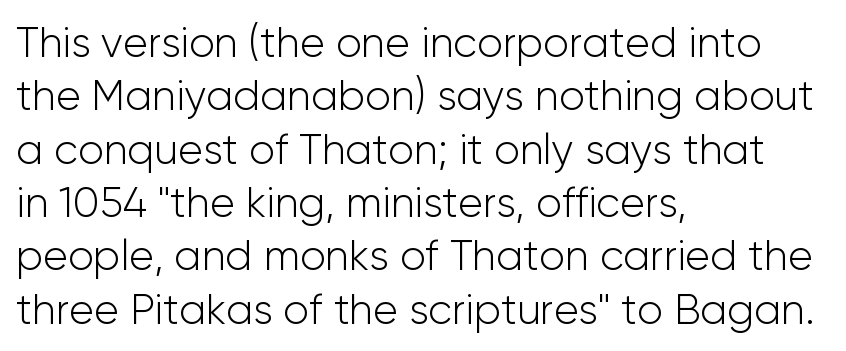
Students, observe: this is what conventionally led text looks like. Is the letter spacing exaggerated? No — it looks like the ordinary default. Classification — sans serif. The rendering uses natural spacing where letterforms have individual widths. Bare-footed words on every line.
